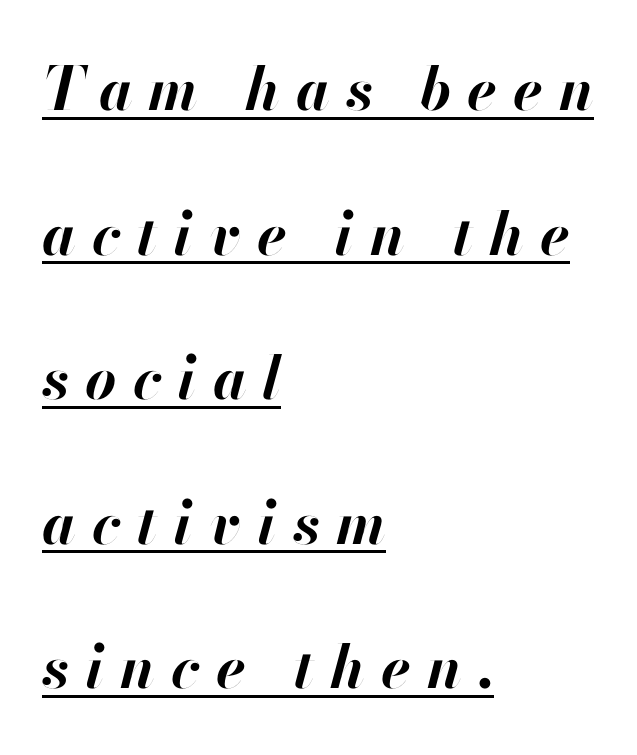
{"italic": "yes", "lean": "right", "slant_degrees": 13, "bold": "yes", "weight": "bold", "width": "normal", "stroke_contrast": "high", "x_height": "small", "monospaced": "no", "underline": "yes", "align": "left", "line_spacing": "loose", "line_spacing_ratio": 2.41, "letter_spacing": "wide", "letter_spacing_em": 0.27, "glyph_px": 60}
